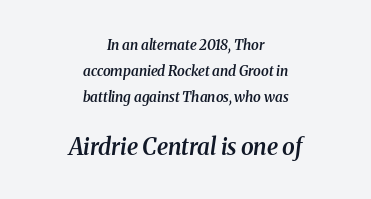
{"italic": "yes", "lean": "right", "slant_degrees": 8, "bold": "semi", "underline": "no", "align": "center", "line_spacing_ratio": 1.85, "letter_spacing": "normal", "letter_spacing_em": 0.0, "larger_block": "second", "size_ratio": 1.64, "glyph_px": 23}
